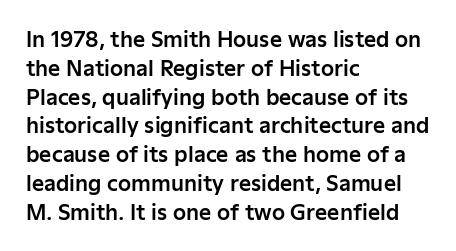
The image shows 21 px text type, upright; set left-aligned, normal line spacing (1.37x), normal letter spacing, not underlined.
